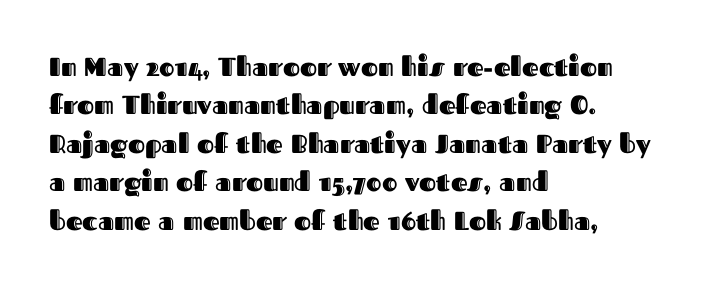
These lines keep a tight, regular rhythm from letter to letter. A student would call this left alignment; a typographer would say flush left, rag right. Descenders are the only things crossing below the line. Evenly set lines give the paragraph a standard silhouette. Ordinary non-slanted type is in use.
